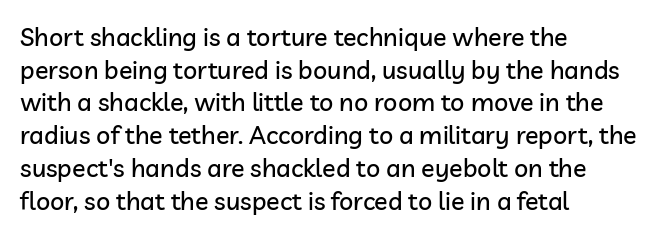
The tracking reads as untouched default to a designer's eye. Has an underline been added? It has not. Where is the straight margin? On the left. A typesetter would call this leading conventional body-copy spacing.
